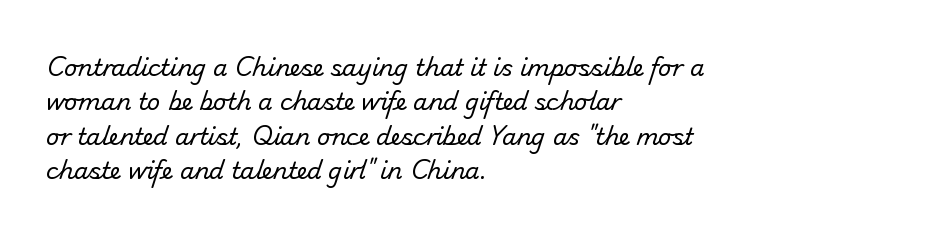
Q: Is the text bold? A: No.
Q: Is the text underlined? A: No.
Q: How is the paragraph aligned? A: Left-aligned.
Q: Is the spacing between letters normal or unusually wide? A: Normal.
Q: Is the spacing between lines tight, normal or loose? A: Normal.
